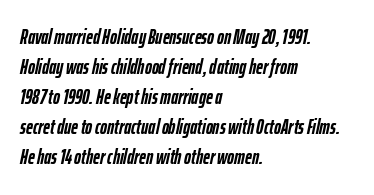
{"italic": "yes", "lean": "right", "slant_degrees": 12, "bold": "yes", "underline": "no", "align": "left", "line_spacing": "normal", "line_spacing_ratio": 1.43, "letter_spacing": "normal", "letter_spacing_em": 0.0, "glyph_px": 21}
